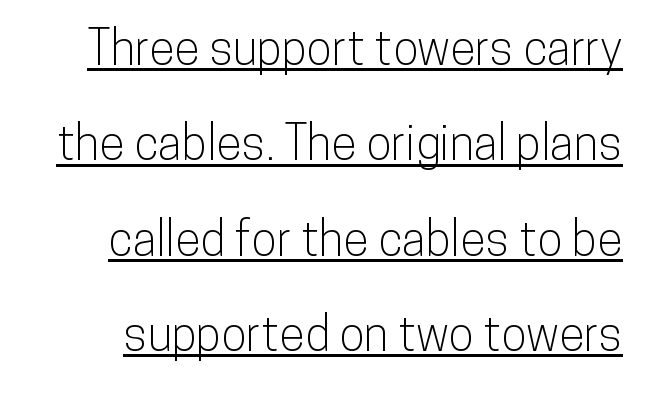
Q: Is the text italic (slanted)? A: No, it is upright.
Q: Is the typeface a serif or a sans-serif typeface? A: Sans-serif.
Q: Is the text underlined? A: Yes.
Q: Is the spacing between letters normal or unusually wide? A: Normal.
Q: Is the spacing between lines tight, normal or loose? A: Loose.
Q: Width (condensed, normal, or wide)? A: Condensed.
Q: Stroke contrast? A: Low.
Q: x-height? A: Medium.
Q: Monospaced? A: No.
